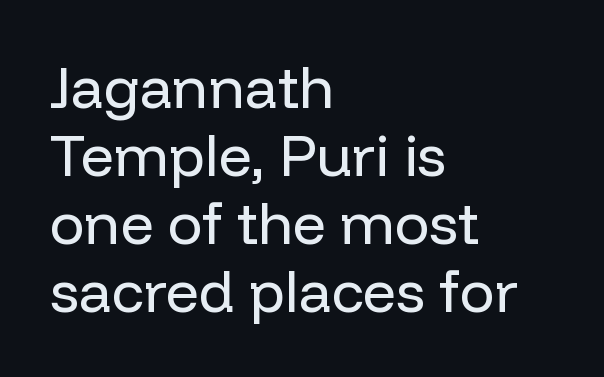
The words here are not underlined. Note the varied advance widths — an 'i' is clearly narrower than an 'm'. Do the letters lean? They stand straight. Look at the tracking — it's just the regular setting, nothing added.
